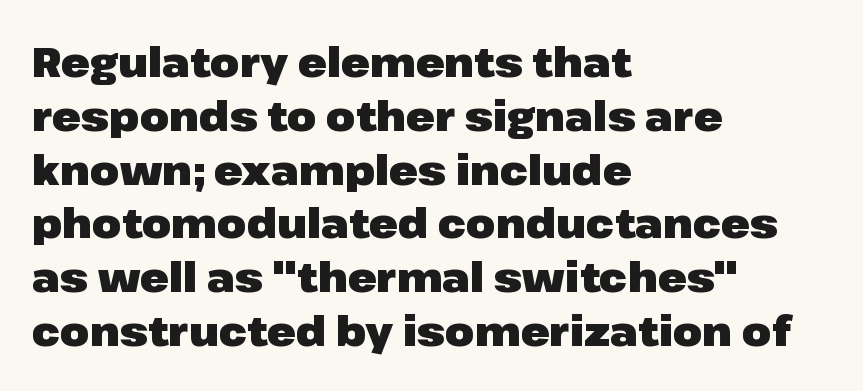
{"serif": "no", "italic": "no", "bold": "yes", "weight": "heavy", "width": "normal", "stroke_contrast": "low", "x_height": "medium", "monospaced": "no", "underline": "no", "align": "left", "line_spacing": "normal", "line_spacing_ratio": 1.28, "letter_spacing": "normal", "letter_spacing_em": 0.0, "glyph_px": 42}
